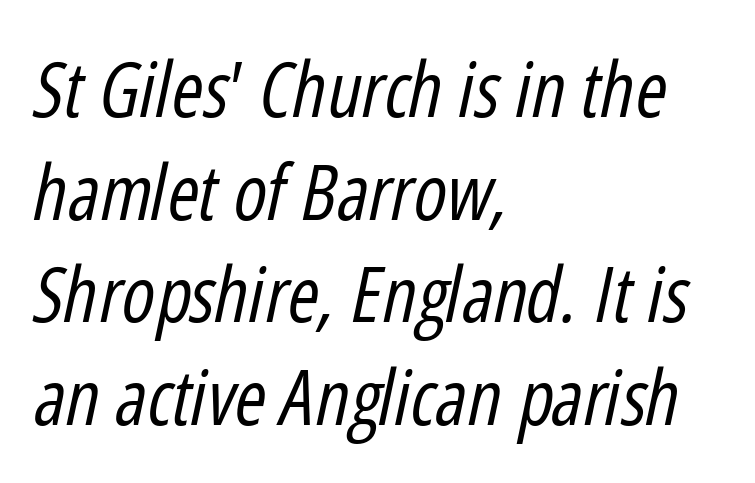
These lines sit exactly where default settings would place them. Observe the ordinary spacing: letters are neighbours, not strangers. The passage is arranged the way most books set body copy — flush left. The font is comparable to plain body text, perhaps lighter.
